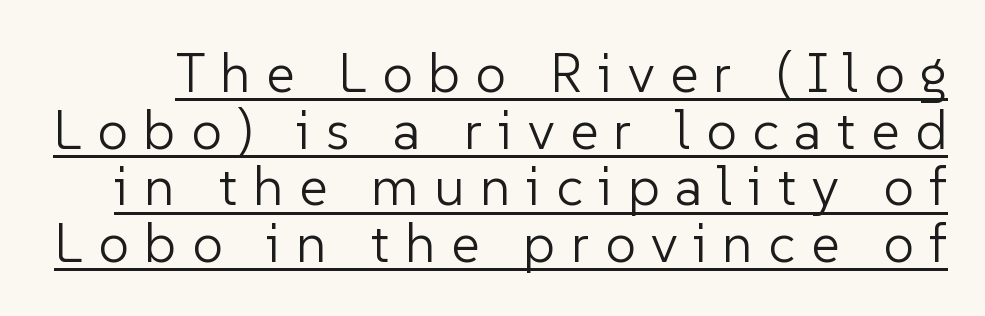
{"serif": "no", "italic": "no", "bold": "no", "weight": "light", "width": "normal", "stroke_contrast": "low", "x_height": "medium", "monospaced": "no", "underline": "yes", "line_spacing": "tight", "line_spacing_ratio": 1.03, "letter_spacing": "wide", "letter_spacing_em": 0.28, "glyph_px": 55}
